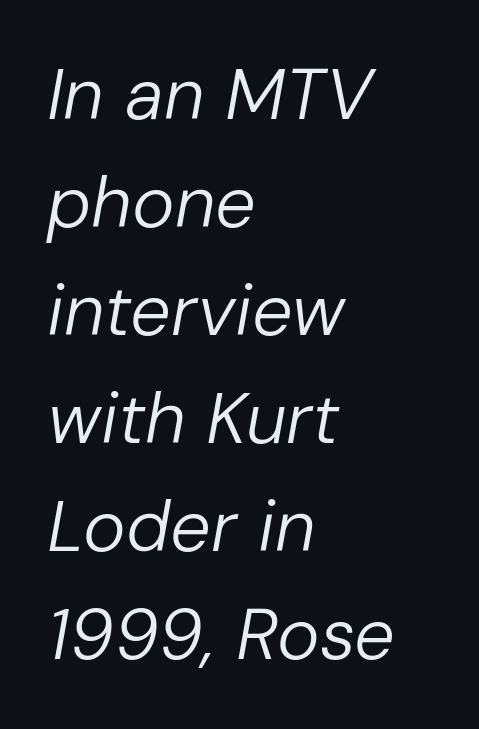
{"italic": "yes", "lean": "right", "slant_degrees": 10, "bold": "no", "weight": "regular", "width": "normal", "stroke_contrast": "low", "x_height": "medium", "monospaced": "no", "underline": "no", "align": "left", "line_spacing": "normal", "line_spacing_ratio": 1.5, "letter_spacing": "normal", "letter_spacing_em": 0.0, "glyph_px": 72}
